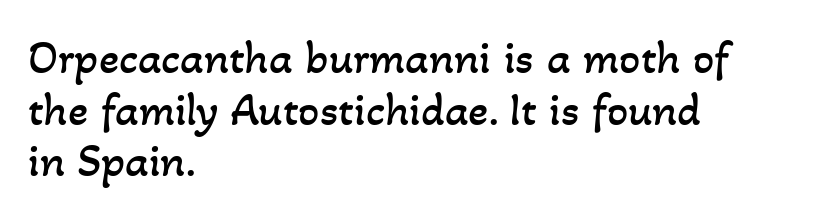
The image shows 47 px regular-weight type; set left-aligned, tight line spacing (1.1x), normal letter spacing, not underlined; low stroke contrast and a small x-height.
